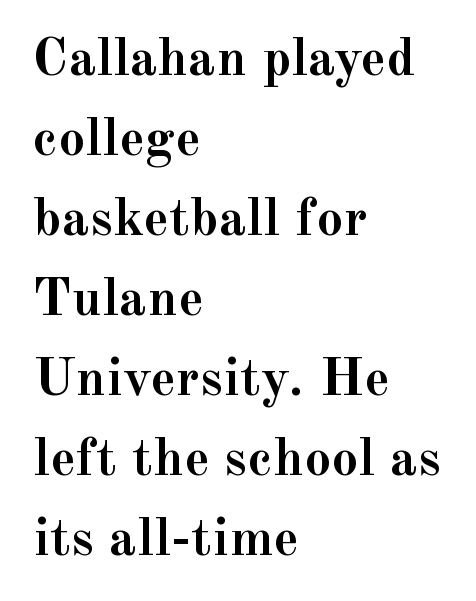
{"serif": "yes", "italic": "no", "bold": "yes", "weight": "semibold", "width": "normal", "x_height": "small", "monospaced": "no", "underline": "no", "align": "left", "line_spacing": "normal", "line_spacing_ratio": 1.48, "letter_spacing": "normal", "letter_spacing_em": 0.0, "glyph_px": 54}
